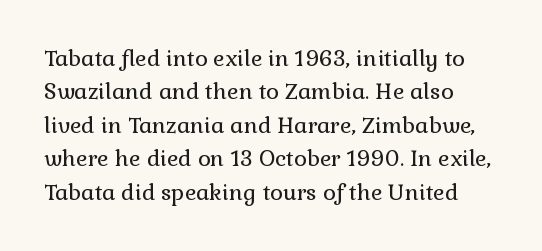
The image shows 22 px text type, upright; set normal line spacing (1.52x), normal letter spacing, not underlined.
